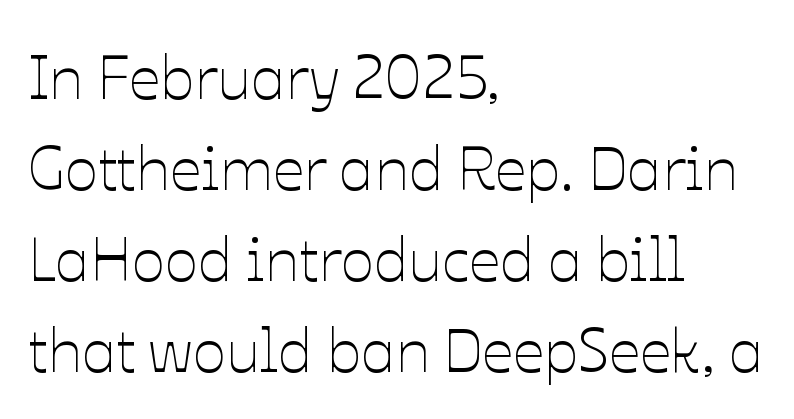
Q: Is the text bold? A: No.
Q: Is the text italic (slanted)? A: No, it is upright.
Q: Is the text underlined? A: No.
Q: How is the paragraph aligned? A: Left-aligned.
Q: Is the spacing between letters normal or unusually wide? A: Normal.
Q: Is the spacing between lines tight, normal or loose? A: Normal.
Q: Width (condensed, normal, or wide)? A: Normal.
Q: Stroke contrast? A: Low.
Q: x-height? A: Medium.
Q: Monospaced? A: No.
